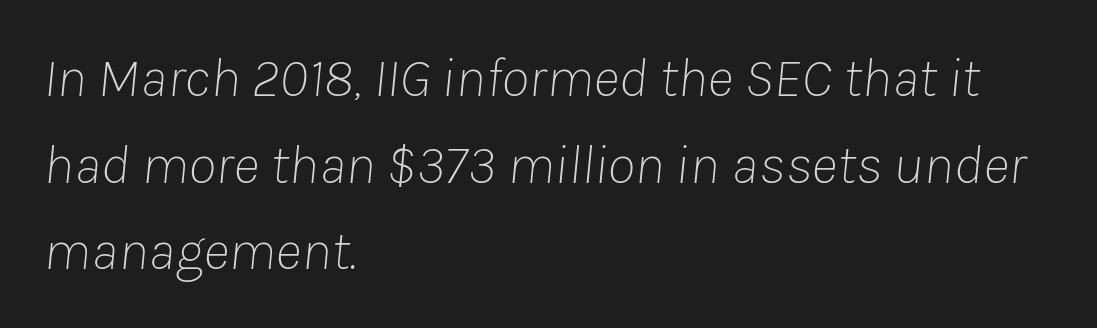
The image shows 57 px thin type, italic (leaning right); set left-aligned, normal line spacing (1.52x), normal letter spacing, not underlined; low stroke contrast and a medium x-height.
